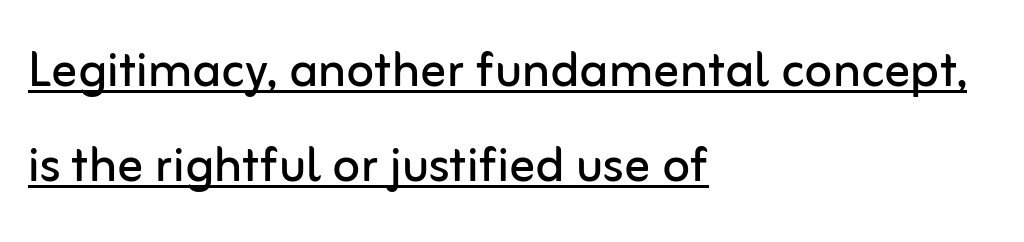
Q: Is the text bold? A: No.
Q: Is the text italic (slanted)? A: No, it is upright.
Q: Is the typeface a serif or a sans-serif typeface? A: Sans-serif.
Q: Is the text underlined? A: Yes.
Q: How is the paragraph aligned? A: Left-aligned.
Q: Is the spacing between letters normal or unusually wide? A: Normal.
Q: Is the spacing between lines tight, normal or loose? A: Normal.
Q: Width (condensed, normal, or wide)? A: Normal.
Q: Stroke contrast? A: Low.
Q: x-height? A: Medium.
Q: Monospaced? A: No.
